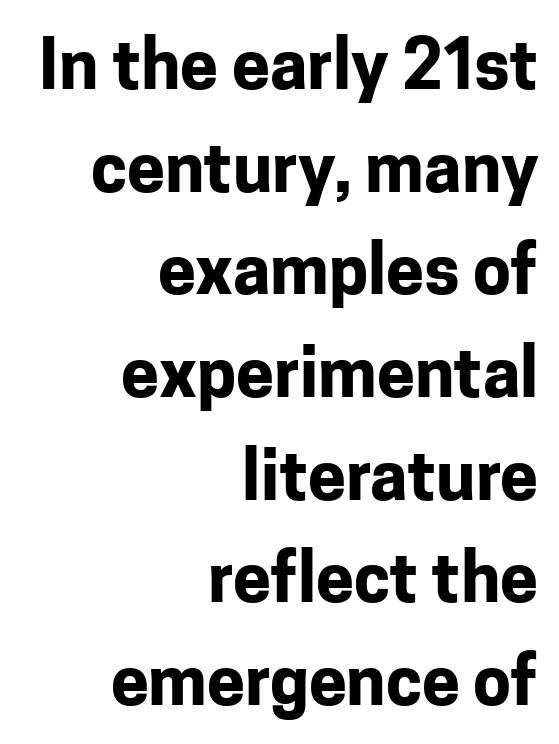
Q: Is the text bold? A: Yes.
Q: Is the text italic (slanted)? A: No, it is upright.
Q: Is the typeface a serif or a sans-serif typeface? A: Sans-serif.
Q: Is the text underlined? A: No.
Q: How is the paragraph aligned? A: Right-aligned.
Q: Is the spacing between letters normal or unusually wide? A: Normal.
Q: Is the spacing between lines tight, normal or loose? A: Normal.
Q: Width (condensed, normal, or wide)? A: Normal.
Q: Stroke contrast? A: Low.
Q: x-height? A: Medium.
Q: Monospaced? A: No.
